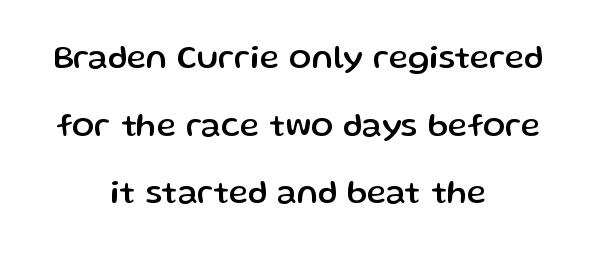
The image shows 33 px sans-serif type, upright; set centered, loose line spacing (2.05x), normal letter spacing, not underlined; low stroke contrast and a medium x-height.
